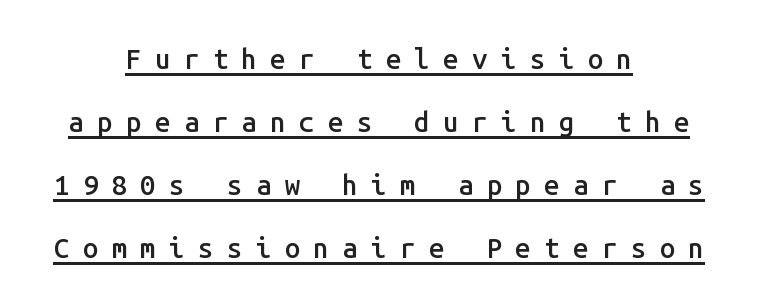
The image shows 28 px semibold sans-serif type, upright, monospaced; set centered, loose line spacing (2.25x), unusually wide letter spacing (+0.47 em), underlined; low stroke contrast and a medium x-height.
